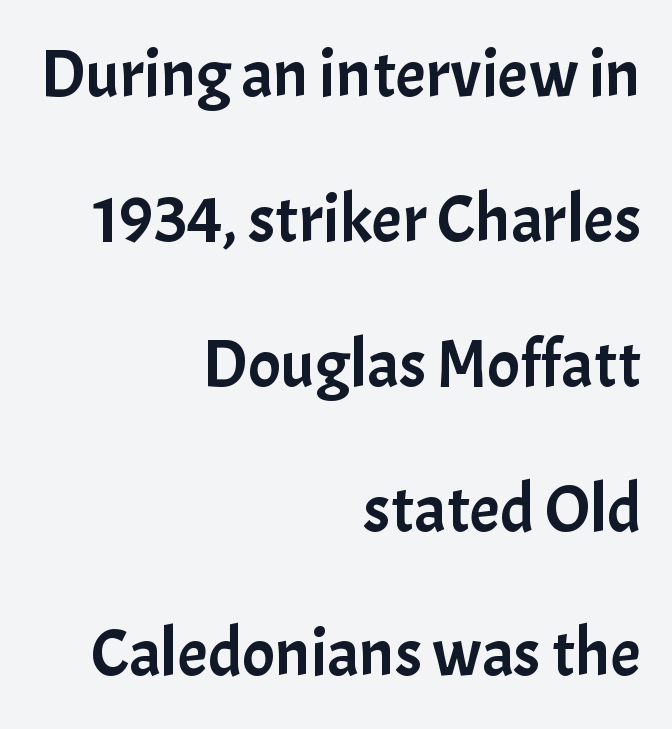
The image shows 68 px sans-serif type, upright; set right-aligned, loose line spacing (2.13x), normal letter spacing, not underlined; low stroke contrast and a medium x-height.
